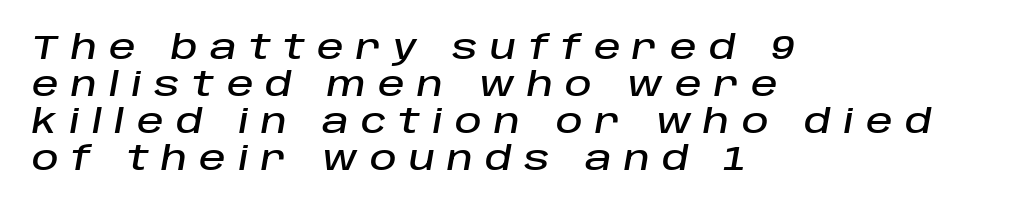
Q: Is the text italic (slanted)? A: Yes, it leans right by about 10 degrees.
Q: Is the text underlined? A: No.
Q: How is the paragraph aligned? A: Left-aligned.
Q: Is the spacing between letters normal or unusually wide? A: Unusually wide.
Q: Is the spacing between lines tight, normal or loose? A: Tight.
Q: Width (condensed, normal, or wide)? A: Normal.
Q: Stroke contrast? A: Low.
Q: x-height? A: Large.
Q: Monospaced? A: No.
